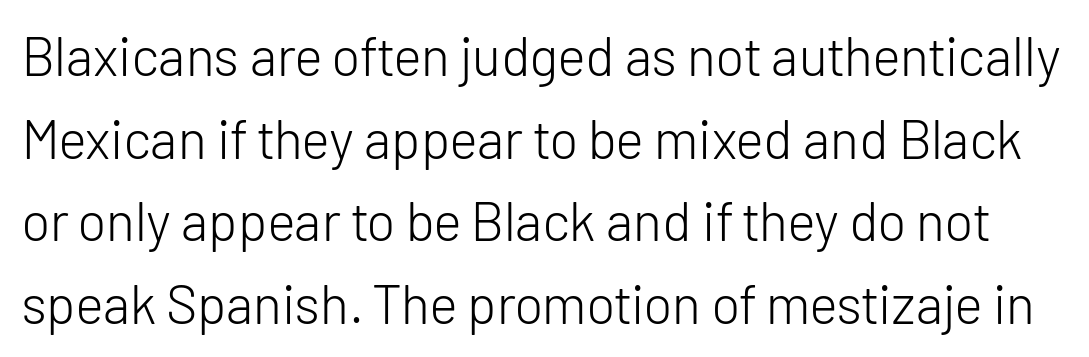
{"serif": "no", "italic": "no", "bold": "no", "weight": "light", "width": "normal", "stroke_contrast": "low", "x_height": "medium", "monospaced": "no", "underline": "no", "line_spacing": "normal", "line_spacing_ratio": 1.53, "letter_spacing": "normal", "letter_spacing_em": 0.0, "glyph_px": 54}
